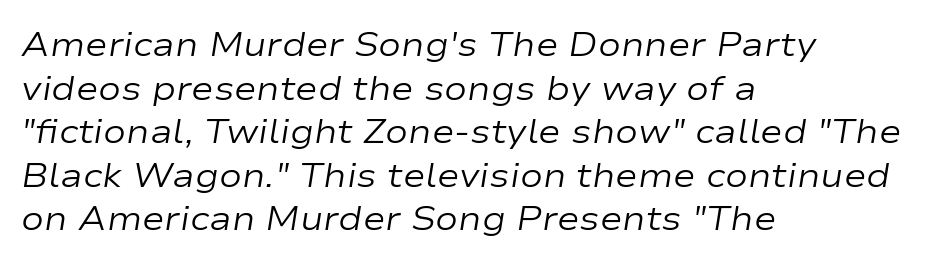
The image shows 34 px regular-weight, wide type, italic (leaning right); set left-aligned, normal line spacing (1.28x), normal letter spacing, not underlined; low stroke contrast and a medium x-height.
